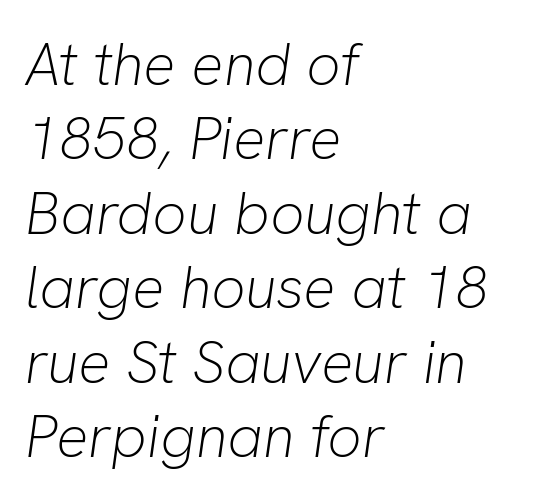
Q: Is the text bold? A: No.
Q: Is the text italic (slanted)? A: Yes, it leans right by about 8 degrees.
Q: Is the text underlined? A: No.
Q: How is the paragraph aligned? A: Left-aligned.
Q: Is the spacing between letters normal or unusually wide? A: Normal.
Q: Width (condensed, normal, or wide)? A: Normal.
Q: Stroke contrast? A: Low.
Q: x-height? A: Medium.
Q: Monospaced? A: No.
